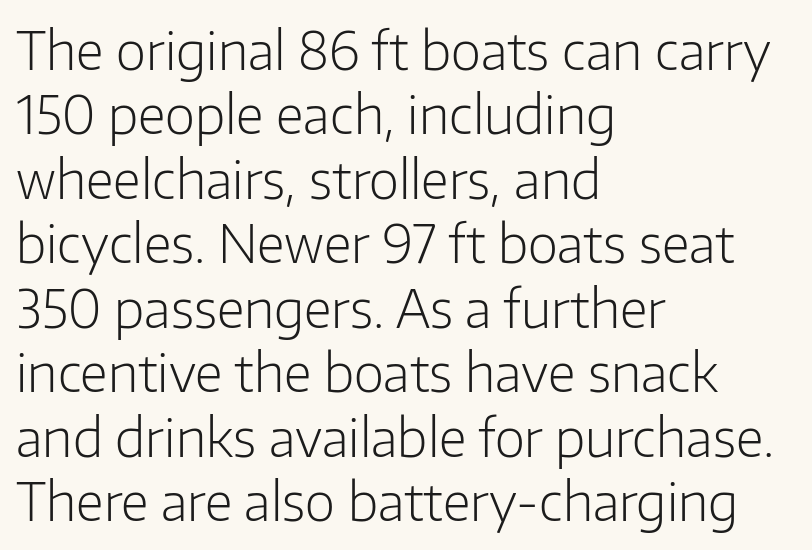
Q: Is the text bold? A: No.
Q: Is the text italic (slanted)? A: No, it is upright.
Q: Is the typeface a serif or a sans-serif typeface? A: Sans-serif.
Q: Is the text underlined? A: No.
Q: How is the paragraph aligned? A: Left-aligned.
Q: Is the spacing between letters normal or unusually wide? A: Normal.
Q: Width (condensed, normal, or wide)? A: Normal.
Q: Stroke contrast? A: Low.
Q: x-height? A: Medium.
Q: Monospaced? A: No.
